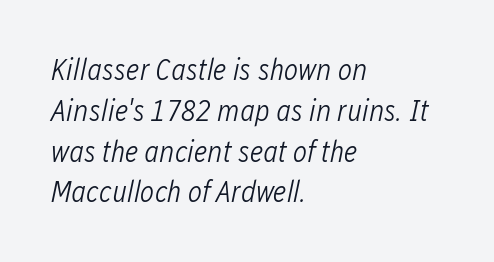
Which margin do the lines hug? The left one — the right edge is uneven. Check under the words: just untouched page. A typesetter would call this proportional, since set widths differ per character. If you drew a line through each stem, it would be angled.
